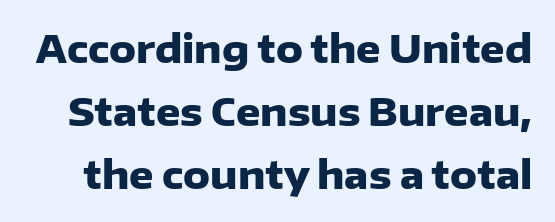
The image shows 38 px heavy sans-serif type, upright; set normal line spacing (1.66x), normal letter spacing, not underlined; low stroke contrast and a medium x-height.
